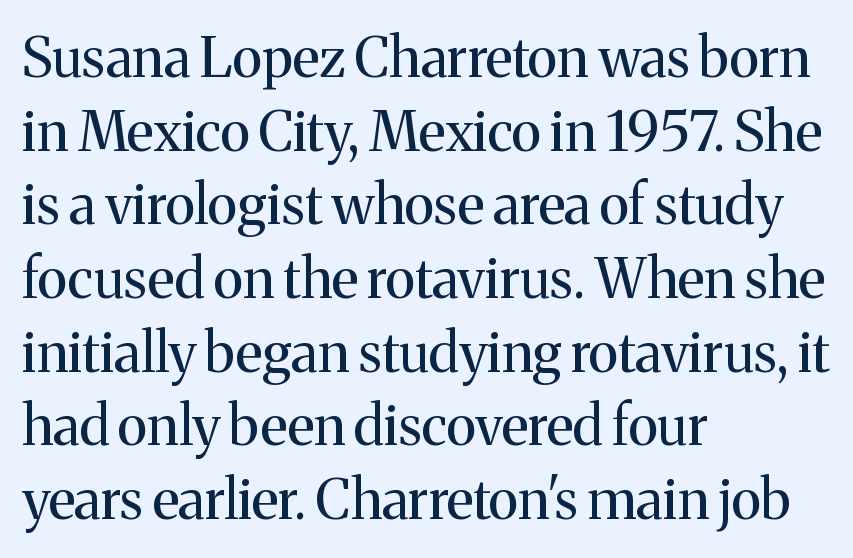
Q: Is the text bold? A: No.
Q: Is the text italic (slanted)? A: No, it is upright.
Q: Is the typeface a serif or a sans-serif typeface? A: Serif.
Q: Is the text underlined? A: No.
Q: How is the paragraph aligned? A: Left-aligned.
Q: Is the spacing between letters normal or unusually wide? A: Normal.
Q: Is the spacing between lines tight, normal or loose? A: Normal.
Q: Width (condensed, normal, or wide)? A: Normal.
Q: Stroke contrast? A: Medium.
Q: x-height? A: Medium.
Q: Monospaced? A: No.
